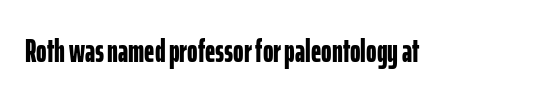
The image shows 32 px bold, condensed sans-serif type, upright; set normal letter spacing, not underlined; low stroke contrast and a medium x-height.
